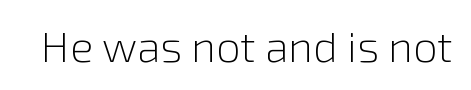
The lettering holds an erect, upright posture throughout. Summary of weight: not heavy and not bold. What stands out about the letter spacing? Nothing — it is the standard amount. The space beneath each line is pristine and unruled.
